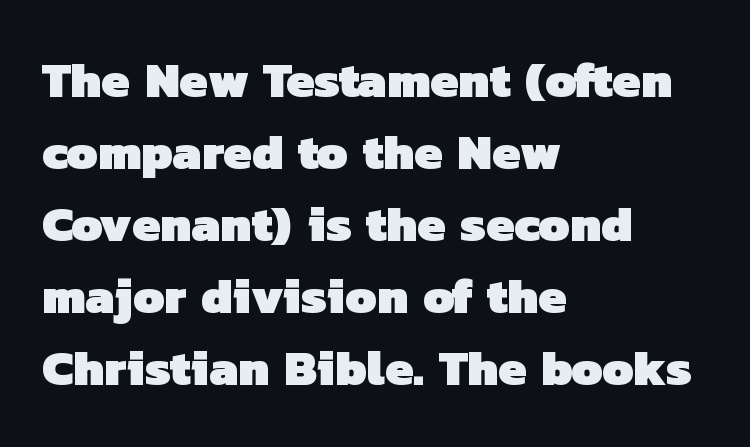
{"serif": "no", "bold": "yes", "weight": "heavy", "width": "normal", "stroke_contrast": "low", "x_height": "medium", "monospaced": "no", "underline": "no", "align": "left", "line_spacing": "normal", "line_spacing_ratio": 1.44, "letter_spacing": "normal", "letter_spacing_em": 0.0, "glyph_px": 50}
